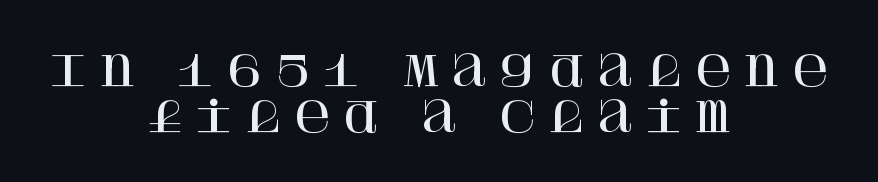
Q: Is the text italic (slanted)? A: No, it is upright.
Q: Is the typeface a serif or a sans-serif typeface? A: Serif.
Q: Is the text underlined? A: No.
Q: How is the paragraph aligned? A: Centered.
Q: Is the spacing between letters normal or unusually wide? A: Unusually wide.
Q: Is the spacing between lines tight, normal or loose? A: Tight.
Q: Width (condensed, normal, or wide)? A: Normal.
Q: Stroke contrast? A: High.
Q: x-height? A: Large.
